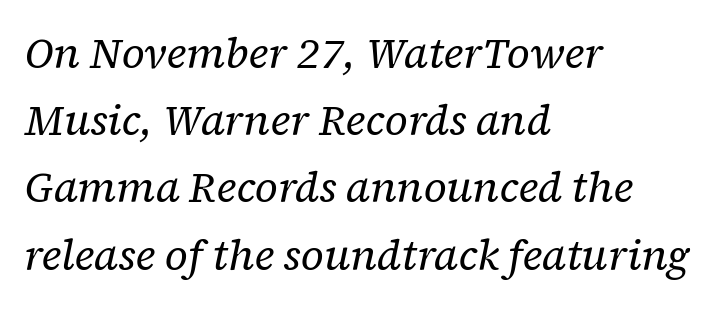
Rendered with sloped, italic letterforms. The strokes are not fattened; the text isn't bold. Little horizontal feet cap the strokes, marking this as serif type. Note the varied advance widths — an 'i' is clearly narrower than an 'm'. Tracking value appears to be zero — textbook default spacing. Is the block centered? No — it sits flush against the left margin.
